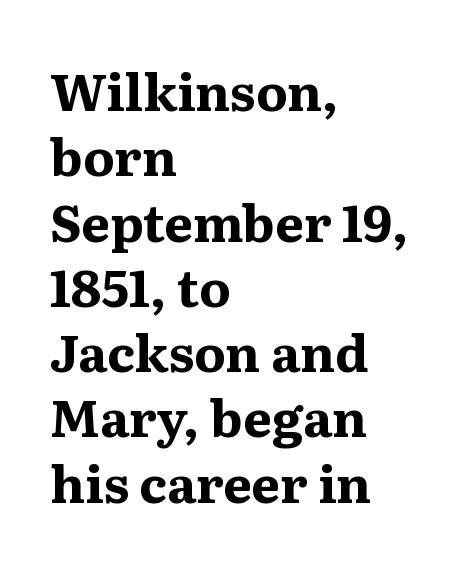
{"serif": "yes", "italic": "no", "bold": "yes", "weight": "bold", "width": "normal", "stroke_contrast": "medium", "x_height": "medium", "monospaced": "no", "underline": "no", "align": "left", "line_spacing": "normal", "line_spacing_ratio": 1.28, "letter_spacing": "normal", "letter_spacing_em": 0.0, "glyph_px": 51}
